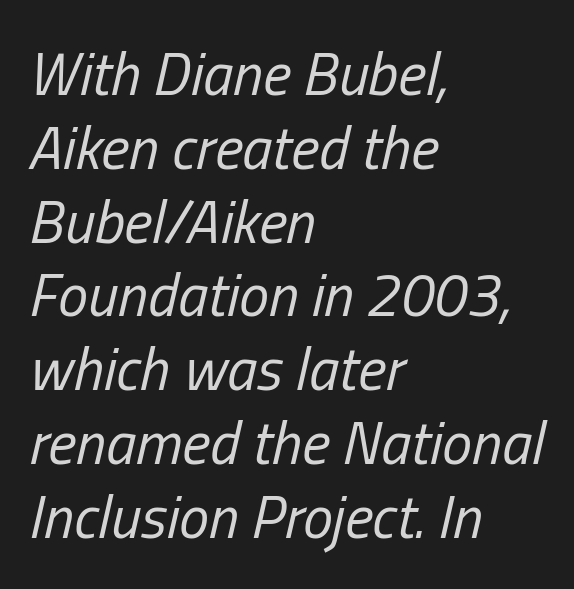
Bare-footed words on every line. The text carries the slant typical of an italic or oblique font. Does extra space separate the letters? No, they use regular spacing. Where is the straight margin? On the left. Heft: none added — not bold.
